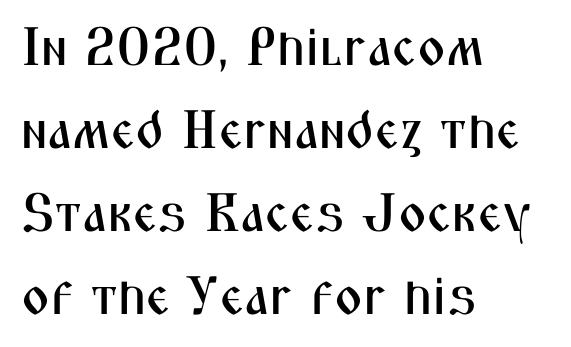
The image shows 54 px condensed sans-serif type, upright; set left-aligned, normal line spacing (1.54x), normal letter spacing, not underlined; medium stroke contrast and a medium x-height.
